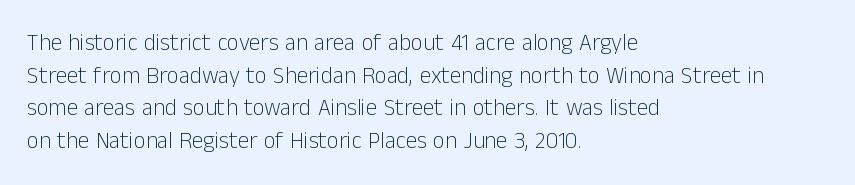
Q: Is the text bold? A: No.
Q: Is the text italic (slanted)? A: No, it is upright.
Q: Is the text underlined? A: No.
Q: How is the paragraph aligned? A: Left-aligned.
Q: Is the spacing between letters normal or unusually wide? A: Normal.
Q: Is the spacing between lines tight, normal or loose? A: Normal.
